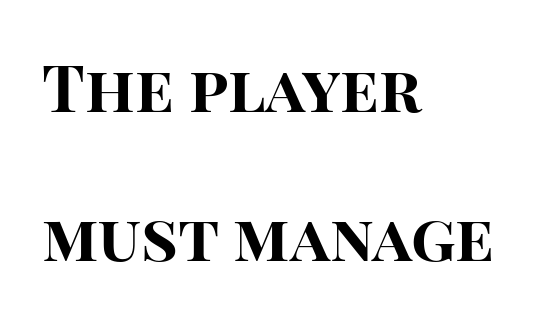
The image shows 64 px bold sans-serif type, upright; set left-aligned, loose line spacing (2.33x), normal letter spacing, not underlined; high stroke contrast and a large x-height.
